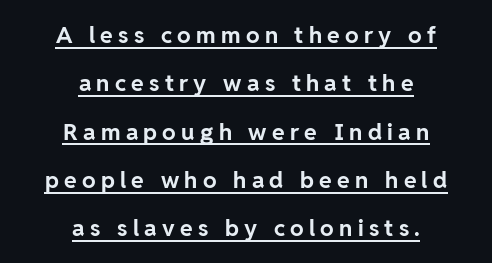
Q: Is the text bold? A: Yes.
Q: Is the text italic (slanted)? A: No, it is upright.
Q: Is the text underlined? A: Yes.
Q: How is the paragraph aligned? A: Centered.
Q: Is the spacing between letters normal or unusually wide? A: Unusually wide.
Q: Is the spacing between lines tight, normal or loose? A: Loose.
